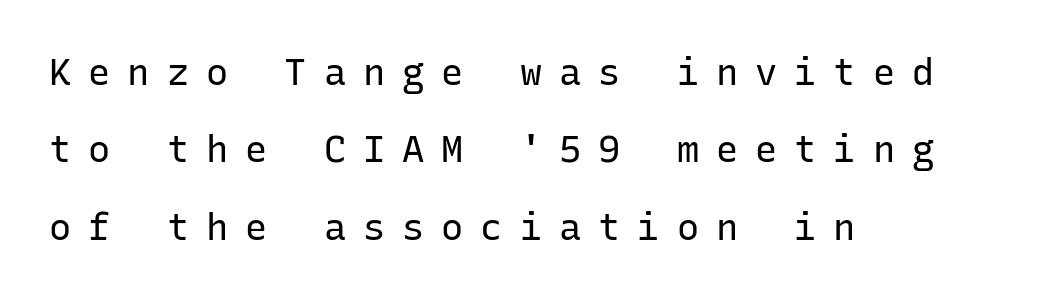
{"serif": "no", "italic": "no", "bold": "no", "weight": "regular", "width": "normal", "stroke_contrast": "low", "x_height": "medium", "monospaced": "yes", "underline": "no", "align": "left", "line_spacing": "loose", "line_spacing_ratio": 2.09, "letter_spacing": "wide", "letter_spacing_em": 0.46, "glyph_px": 37}
